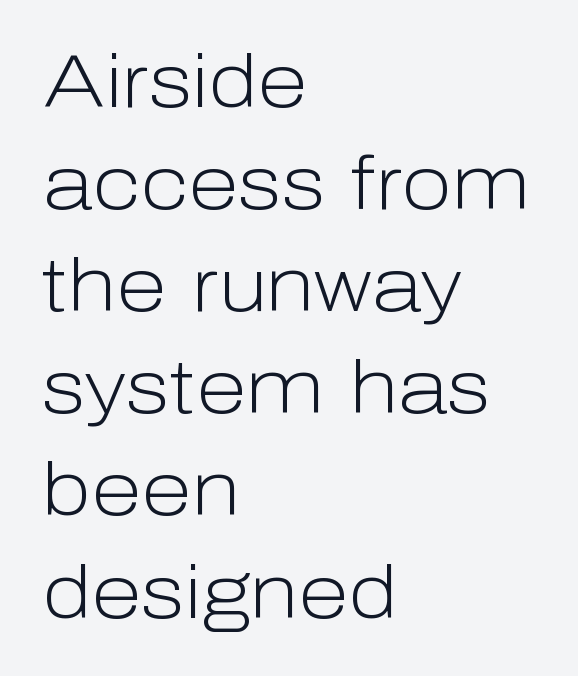
The strokes are not fattened; the text isn't bold. The typeface chosen for these lines omits serifs. Each line starts at the same left margin while the right side varies. Descenders hang freely into open space.
